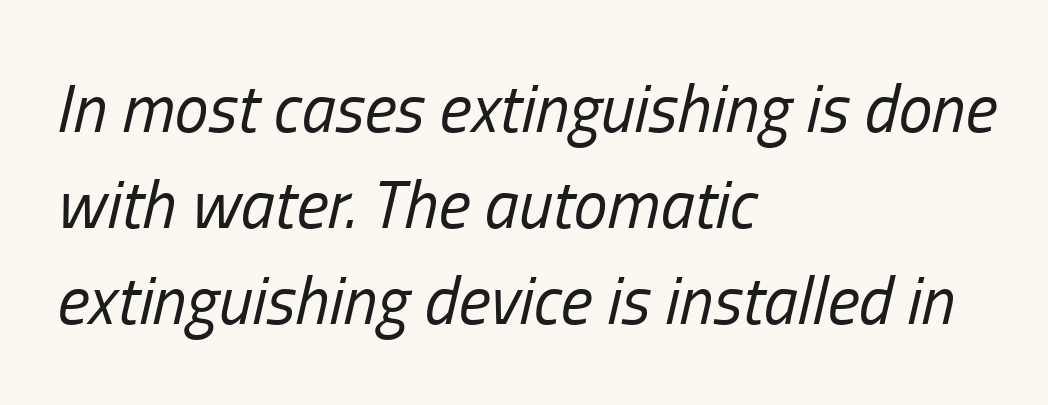
The letterforms sit at book weight or below. Descenders are the only things crossing below the line. The rendering anchors every line to the left-hand side. Does extra space separate the letters? No, they use regular spacing. The rendering uses a moderate line-height, typical for paragraphs.
